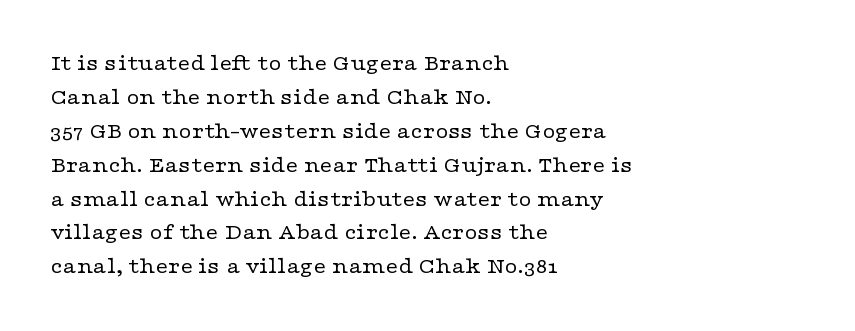
Q: Is the text bold? A: No.
Q: Is the text italic (slanted)? A: No, it is upright.
Q: Is the text underlined? A: No.
Q: How is the paragraph aligned? A: Left-aligned.
Q: Is the spacing between letters normal or unusually wide? A: Normal.
Q: Is the spacing between lines tight, normal or loose? A: Normal.
